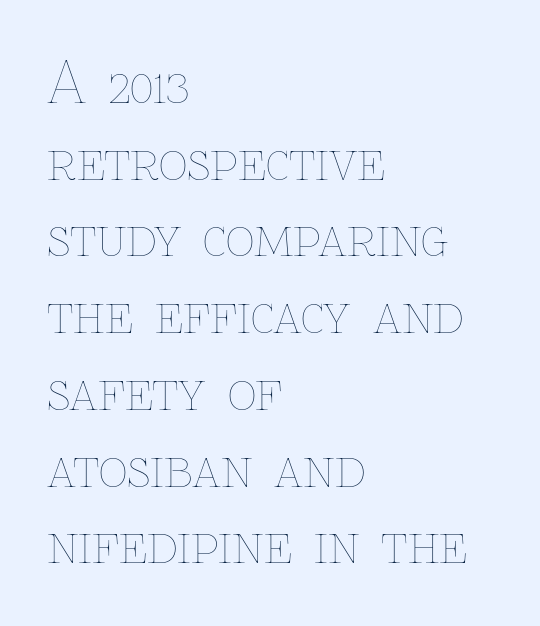
{"italic": "no", "bold": "no", "weight": "thin", "width": "normal", "stroke_contrast": "low", "x_height": "medium", "monospaced": "no", "underline": "no", "align": "left", "line_spacing": "normal", "line_spacing_ratio": 1.37, "letter_spacing": "normal", "letter_spacing_em": 0.0, "glyph_px": 56}
